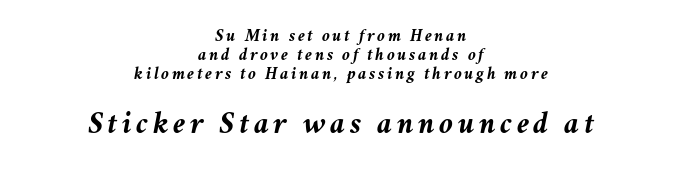
These lines were composed using italics. Is this a fixed-width face? No — the glyphs have proportional, varying widths. Small over large — that's the arrangement of the two blocks here. Baseline-to-baseline distance is barely more than the letter height.
